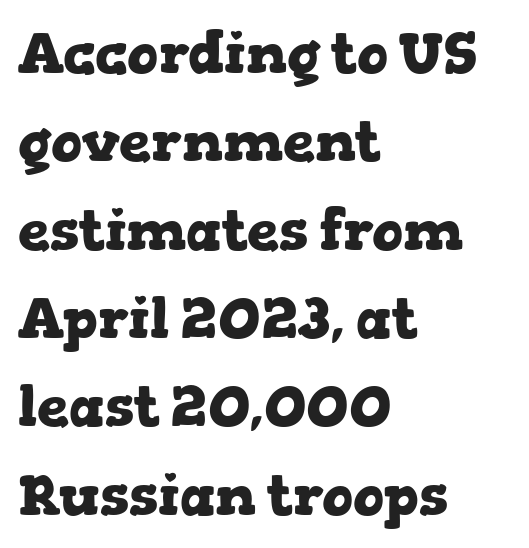
The image shows 57 px heavy, wide serif type, upright; set left-aligned, normal line spacing (1.55x), normal letter spacing, not underlined; low stroke contrast and a medium x-height.
